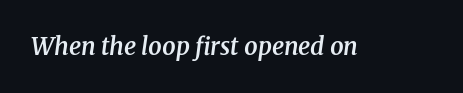
How heavy is the stroke? Medium-heavy — a semibold, shy of bold. The passage shown has conventional tracking throughout. Yep, that's italic — everything's leaning. Descenders are the only things crossing below the line.
